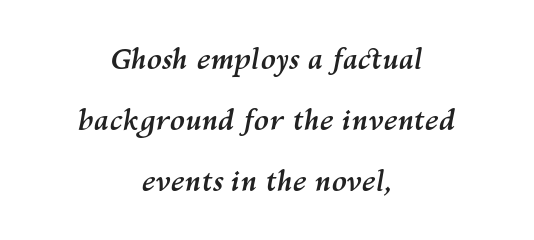
Set as a true bold cut, around the 700 mark. The rag falls on both sides of this text block equally. A typesetter would call this leading open, well beyond the default. A bare baseline throughout the passage.
